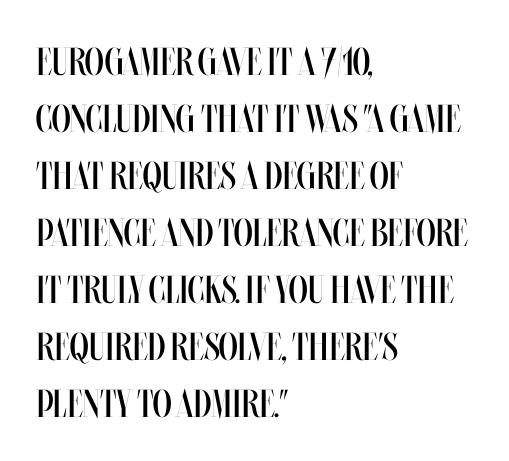
{"italic": "no", "bold": "no", "weight": "regular", "width": "condensed", "stroke_contrast": "medium", "x_height": "large", "monospaced": "no", "underline": "no", "align": "left", "line_spacing": "normal", "line_spacing_ratio": 1.46, "letter_spacing": "normal", "letter_spacing_em": 0.0, "glyph_px": 39}
